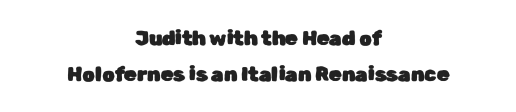
This sample uses an upright cut, with every glyph sitting square on the baseline. The passage shown is not underscored anywhere. Inter-character spacing is left at the font's built-in metrics. Short and long lines alike share a common midpoint.
